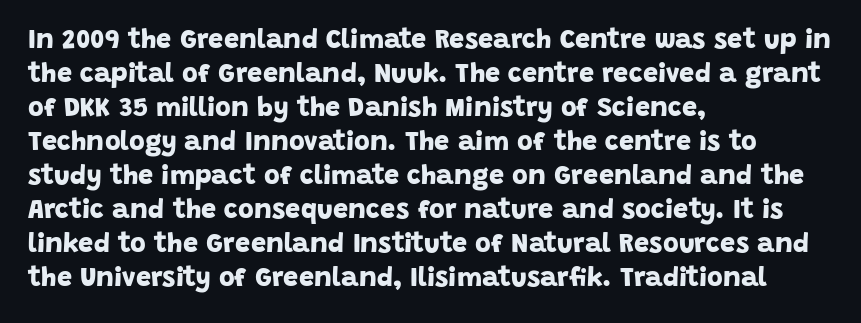
{"bold": "yes", "underline": "no", "align": "left", "line_spacing": "normal", "line_spacing_ratio": 1.26, "letter_spacing": "normal", "letter_spacing_em": 0.0, "glyph_px": 27}
